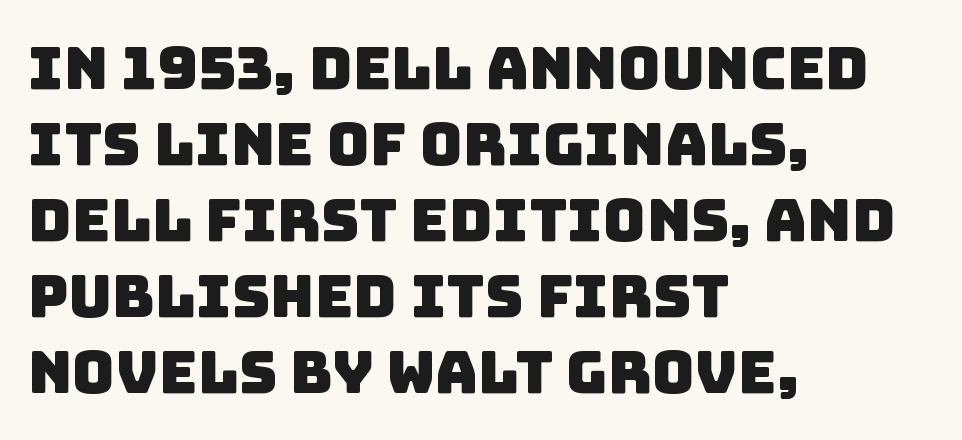
{"serif": "no", "width": "normal", "stroke_contrast": "low", "x_height": "large", "monospaced": "no", "underline": "no", "align": "left", "line_spacing": "normal", "line_spacing_ratio": 1.29, "letter_spacing": "normal", "letter_spacing_em": 0.0, "glyph_px": 59}
